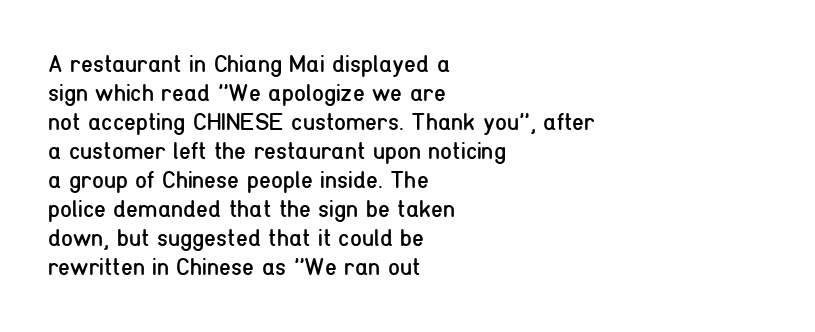
Q: Is the text bold? A: No.
Q: Is the text italic (slanted)? A: No, it is upright.
Q: Is the text underlined? A: No.
Q: How is the paragraph aligned? A: Left-aligned.
Q: Is the spacing between letters normal or unusually wide? A: Normal.
